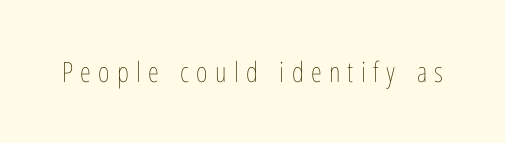
{"italic": "no", "bold": "no", "weight": "thin", "width": "condensed", "stroke_contrast": "low", "x_height": "medium", "monospaced": "no", "underline": "no", "letter_spacing": "wide", "letter_spacing_em": 0.26, "glyph_px": 28}
